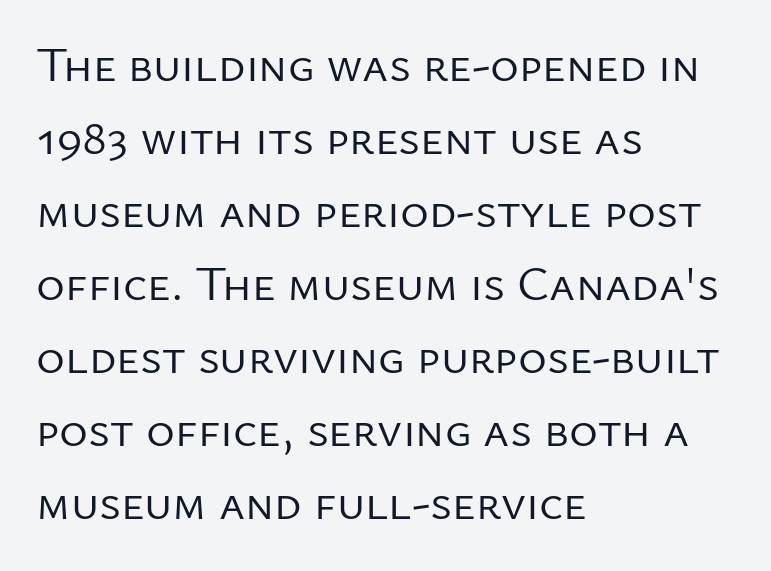
The image shows 49 px regular-weight sans-serif type, upright; set left-aligned, normal line spacing (1.49x), normal letter spacing, not underlined; low stroke contrast and a medium x-height.
